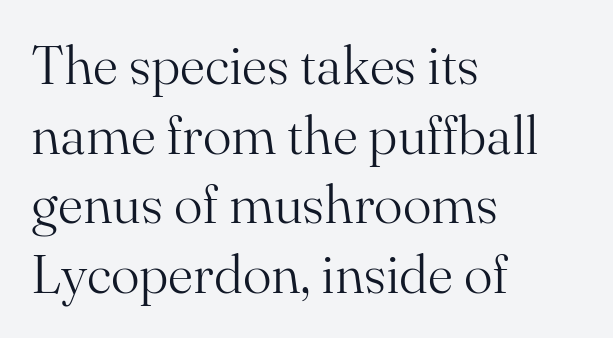
{"serif": "yes", "italic": "no", "bold": "no", "weight": "light", "width": "normal", "stroke_contrast": "medium", "x_height": "small", "monospaced": "no", "underline": "no", "align": "left", "line_spacing": "normal", "line_spacing_ratio": 1.29, "letter_spacing": "normal", "letter_spacing_em": 0.0, "glyph_px": 54}
